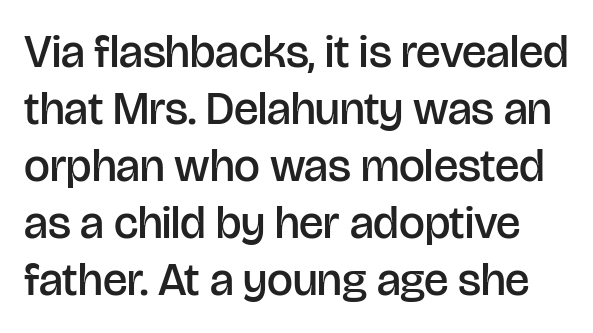
Is this a fixed-width face? No — the glyphs have proportional, varying widths. A sans-serif font was chosen for this passage. Tracking value appears to be zero — textbook default spacing. Students, this is semibold: more ink than regular, less than bold.
